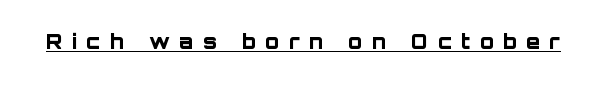
{"italic": "no", "bold": "yes", "underline": "yes", "letter_spacing": "wide", "letter_spacing_em": 0.48, "glyph_px": 20}
